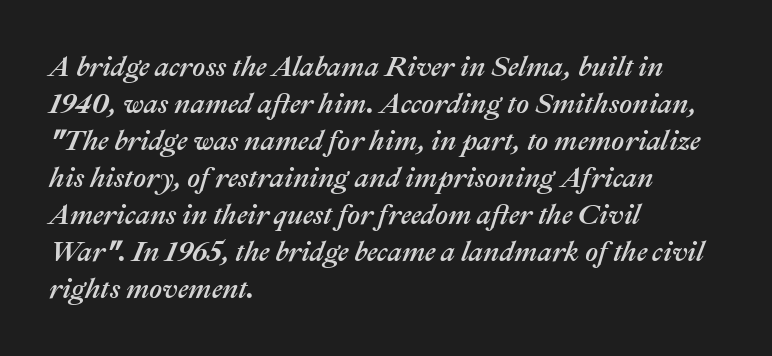
Q: Is the text italic (slanted)? A: Yes, it leans right by about 22 degrees.
Q: Is the text underlined? A: No.
Q: How is the paragraph aligned? A: Left-aligned.
Q: Is the spacing between letters normal or unusually wide? A: Normal.
Q: Is the spacing between lines tight, normal or loose? A: Normal.
Q: Width (condensed, normal, or wide)? A: Normal.
Q: Stroke contrast? A: Medium.
Q: x-height? A: Medium.
Q: Monospaced? A: No.
